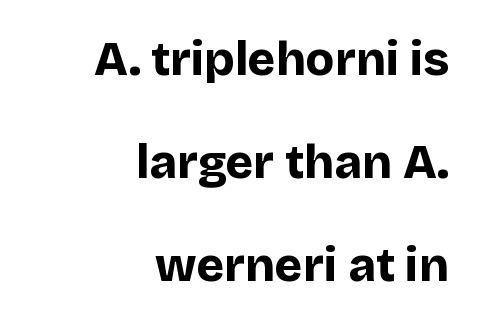
These lines are rendered in a variable-pitch font. Each letter's strokes conclude bluntly, with no projecting serifs. The rag falls on the left side of this text block. The letters are bold, with thick, heavy strokes. How would I describe the line gaps? Wide and relaxed. Each row of text sits above clean, open space.
